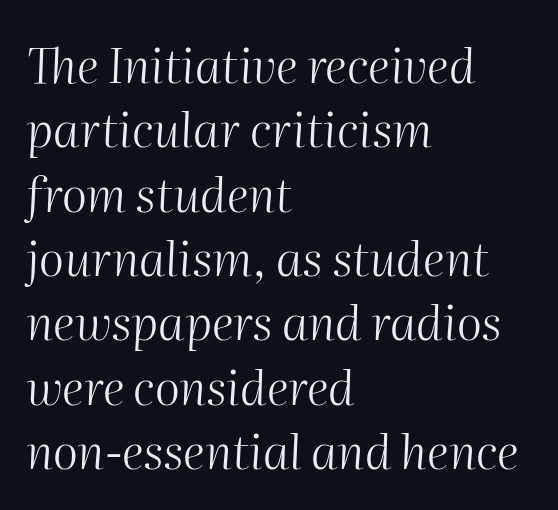
Q: Is the text bold? A: No.
Q: Is the text italic (slanted)? A: Yes, it leans right by about 2 degrees.
Q: Is the text underlined? A: No.
Q: How is the paragraph aligned? A: Left-aligned.
Q: Is the spacing between letters normal or unusually wide? A: Normal.
Q: Is the spacing between lines tight, normal or loose? A: Normal.
Q: Width (condensed, normal, or wide)? A: Normal.
Q: Stroke contrast? A: Medium.
Q: x-height? A: Medium.
Q: Monospaced? A: No.
